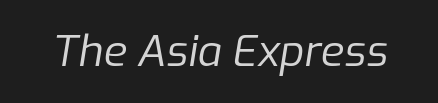
{"italic": "yes", "lean": "right", "slant_degrees": 9, "bold": "no", "weight": "regular", "width": "normal", "stroke_contrast": "low", "x_height": "medium", "monospaced": "no", "underline": "no", "letter_spacing": "normal", "letter_spacing_em": 0.0, "glyph_px": 43}
